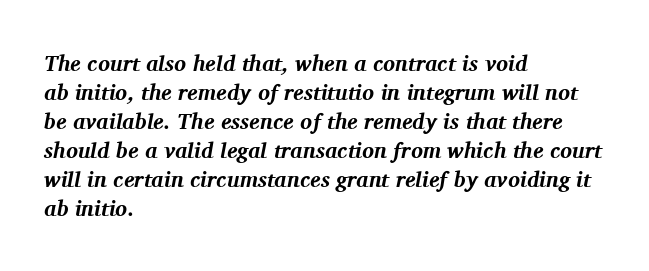
Q: Is the text bold? A: Yes.
Q: Is the text italic (slanted)? A: Yes, it leans right by about 11 degrees.
Q: Is the text underlined? A: No.
Q: How is the paragraph aligned? A: Left-aligned.
Q: Is the spacing between letters normal or unusually wide? A: Normal.
Q: Is the spacing between lines tight, normal or loose? A: Normal.
